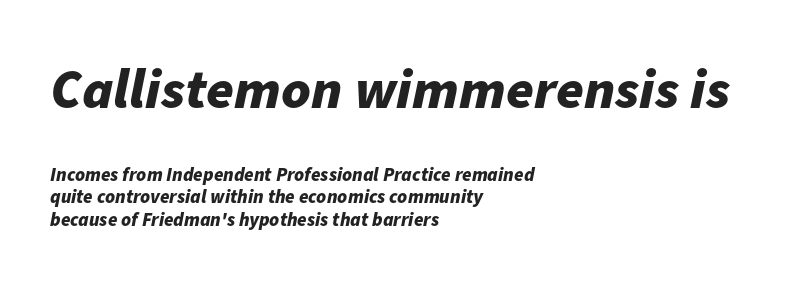
The face used here has the dense, thick strokes of a bold. Tracking here is standard; glyphs follow each other at the usual distance. The typesetter chose a ragged-right arrangement here. Here the designer chose a conventional face with non-uniform glyph widths.
